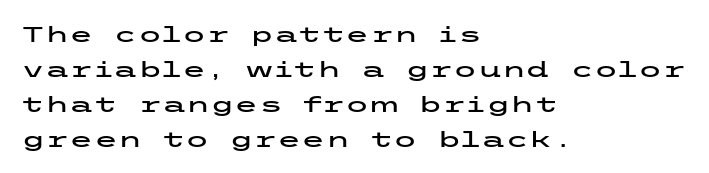
The vertical gap from one line to the next is medium. In terms of posture, this sample is upright. The ragged edge is on the right, which tells us the setting is flush left. Look at the tracking — it's just the regular setting, nothing added. Only glyphs here, with clear space below each row.
